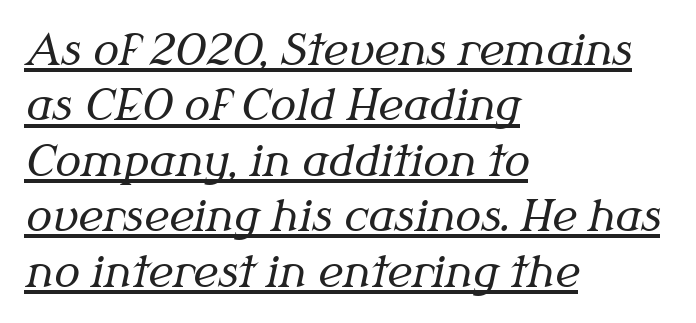
Q: Is the text bold? A: No.
Q: Is the text italic (slanted)? A: Yes, it leans right by about 12 degrees.
Q: Is the typeface a serif or a sans-serif typeface? A: Serif.
Q: Is the text underlined? A: Yes.
Q: How is the paragraph aligned? A: Left-aligned.
Q: Is the spacing between letters normal or unusually wide? A: Normal.
Q: Is the spacing between lines tight, normal or loose? A: Normal.
Q: Width (condensed, normal, or wide)? A: Normal.
Q: Stroke contrast? A: Medium.
Q: x-height? A: Medium.
Q: Monospaced? A: No.
